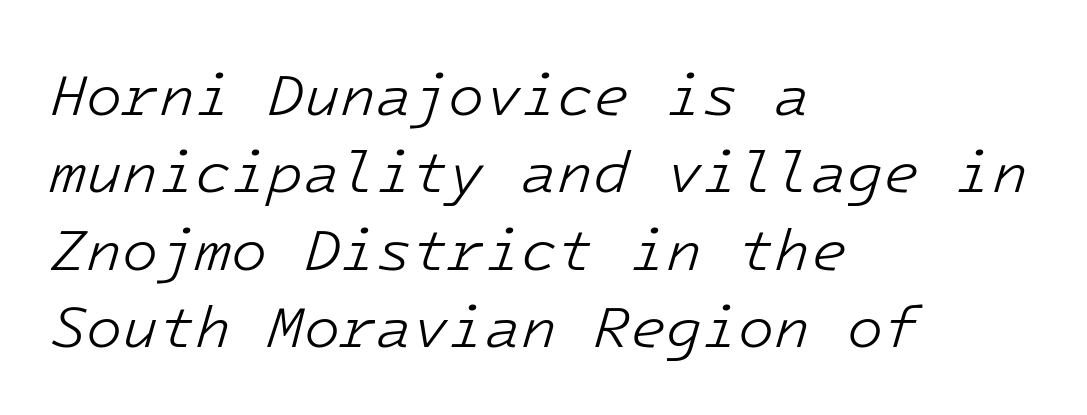
The image shows 59 px light type, italic (leaning right); set left-aligned, normal line spacing (1.31x), normal letter spacing, not underlined; low stroke contrast and a medium x-height.
